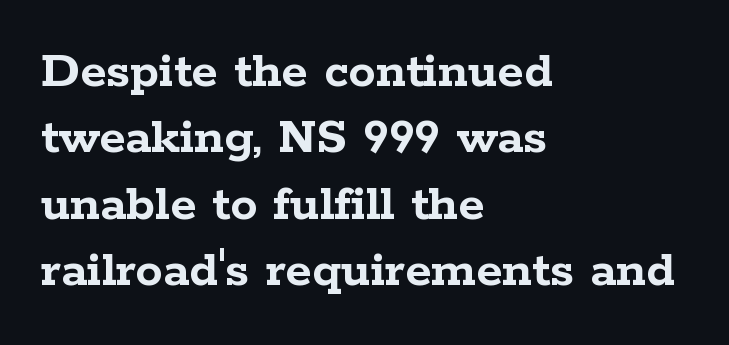
Q: Is the text bold? A: Yes.
Q: Is the text italic (slanted)? A: No, it is upright.
Q: Is the typeface a serif or a sans-serif typeface? A: Serif.
Q: Is the text underlined? A: No.
Q: How is the paragraph aligned? A: Left-aligned.
Q: Is the spacing between letters normal or unusually wide? A: Normal.
Q: Width (condensed, normal, or wide)? A: Wide.
Q: Stroke contrast? A: Low.
Q: x-height? A: Medium.
Q: Monospaced? A: No.
